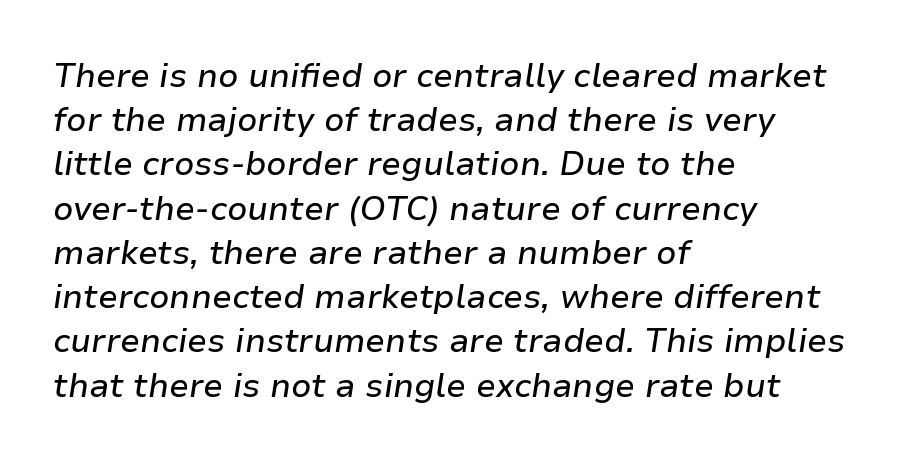
The image shows 33 px text type, italic (leaning right); set left-aligned, normal line spacing (1.34x), normal letter spacing, not underlined; low stroke contrast and a medium x-height.
